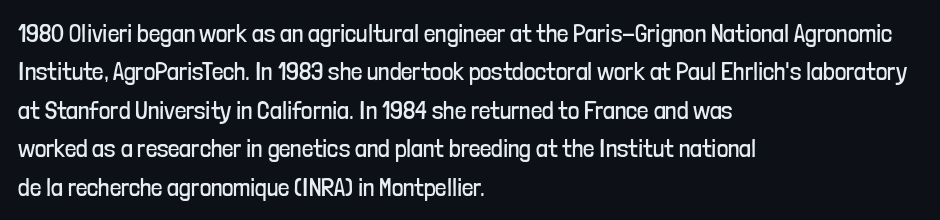
This sample uses an upright cut, with every glyph sitting square on the baseline. The string is rendered with underlining switched off. Tracking value appears to be zero — textbook default spacing. The lines in this sample share a left origin and differ only in where they stop. Vertical spacing — default.
